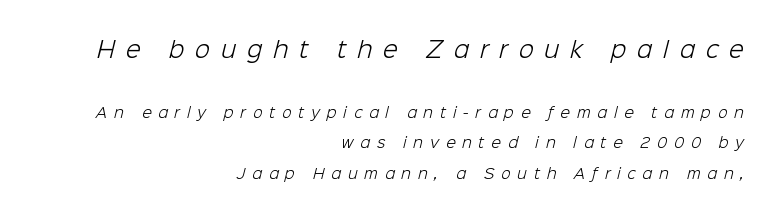
The image shows 22 px text type; set right-aligned, loose line spacing (2.18x), unusually wide letter spacing (+0.49 em), not underlined; the first (top) block is 1.57x larger.
